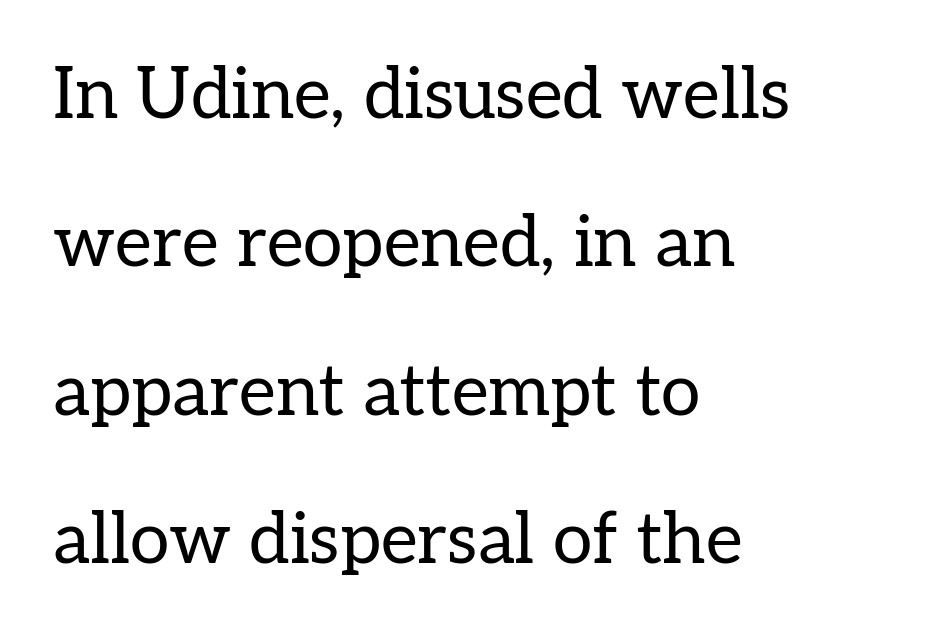
{"serif": "yes", "italic": "no", "bold": "no", "weight": "regular", "width": "normal", "stroke_contrast": "low", "x_height": "medium", "monospaced": "no", "underline": "no", "align": "left", "line_spacing": "loose", "line_spacing_ratio": 2.09, "letter_spacing": "normal", "letter_spacing_em": 0.0, "glyph_px": 71}
